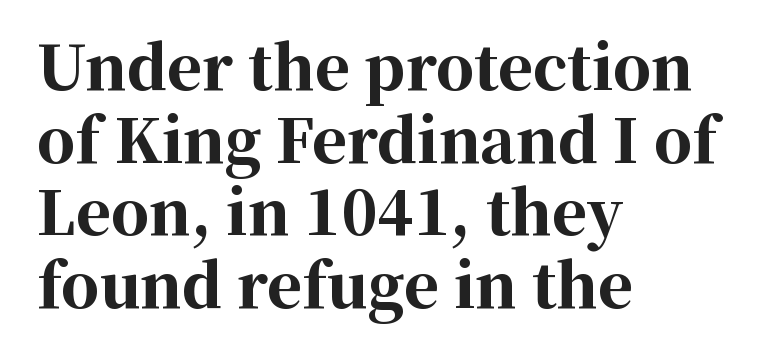
The lines in this sample share a left origin and differ only in where they stop. This rendering leaves character spacing at its baseline value. The type sits square on the baseline with zero lean. In terms of letterform style, serifs are clearly present. Character widths vary here, with narrow letters taking less room than wide ones.
